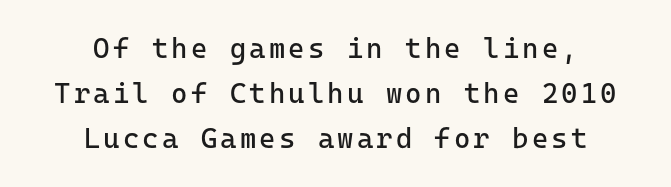
Students, observe: this is what conventionally led text looks like. The compositor balanced each line on the midline. What kind of face is this? One without serifs — a sans. No italicization has been applied; the sample stays upright. Has an underline been added? It has not.
